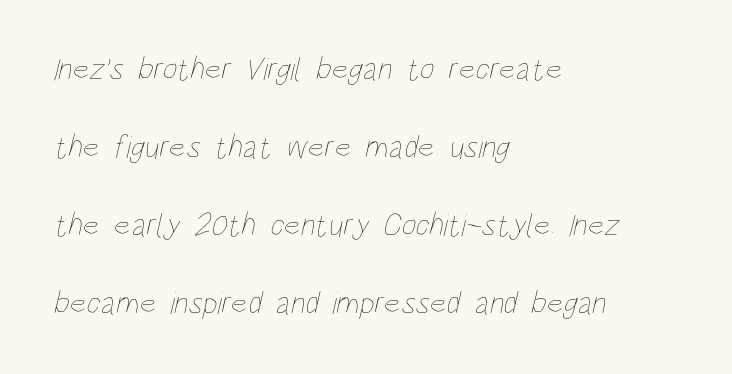
{"bold": "no", "weight": "thin", "width": "condensed", "stroke_contrast": "low", "x_height": "large", "monospaced": "no", "underline": "no", "align": "left", "line_spacing": "loose", "line_spacing_ratio": 2.44, "letter_spacing": "normal", "letter_spacing_em": 0.0, "glyph_px": 32}
